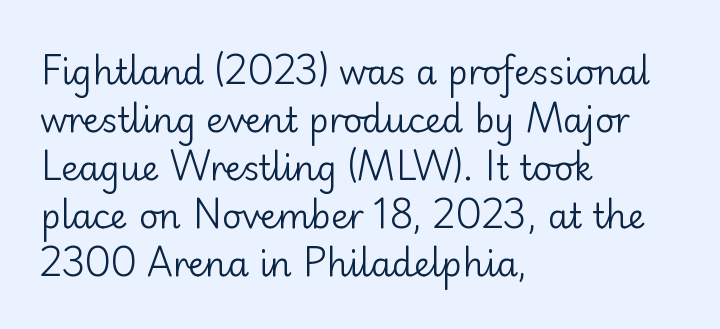
{"serif": "no", "italic": "no", "bold": "no", "weight": "regular", "width": "normal", "stroke_contrast": "low", "x_height": "small", "monospaced": "no", "underline": "no", "align": "left", "line_spacing": "normal", "line_spacing_ratio": 1.41, "letter_spacing": "normal", "letter_spacing_em": 0.0, "glyph_px": 34}
